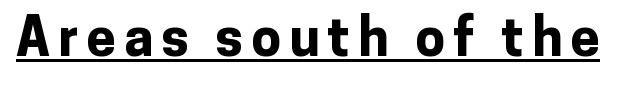
The image shows 53 px bold sans-serif type, upright; set underlined; low stroke contrast and a medium x-height.
